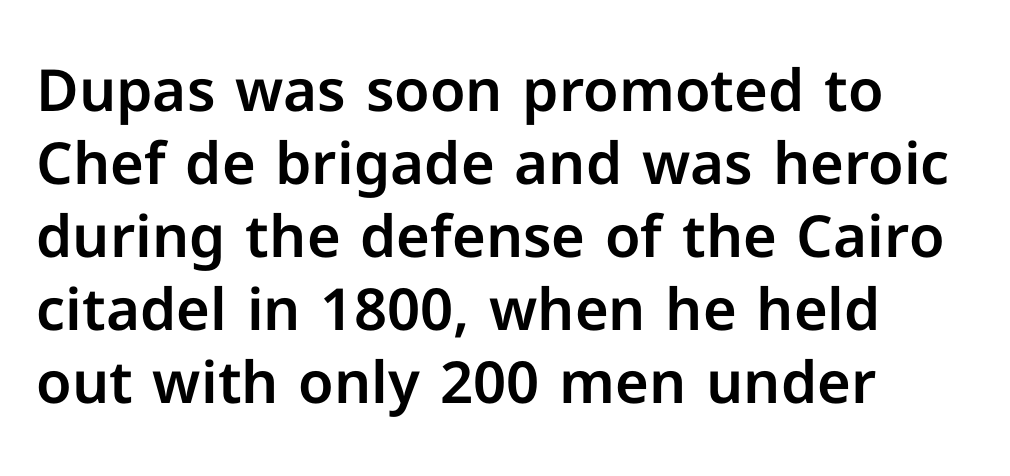
{"serif": "no", "italic": "no", "width": "normal", "stroke_contrast": "low", "x_height": "medium", "monospaced": "no", "underline": "no", "align": "left", "line_spacing": "normal", "line_spacing_ratio": 1.26, "letter_spacing": "normal", "letter_spacing_em": 0.0, "glyph_px": 58}
